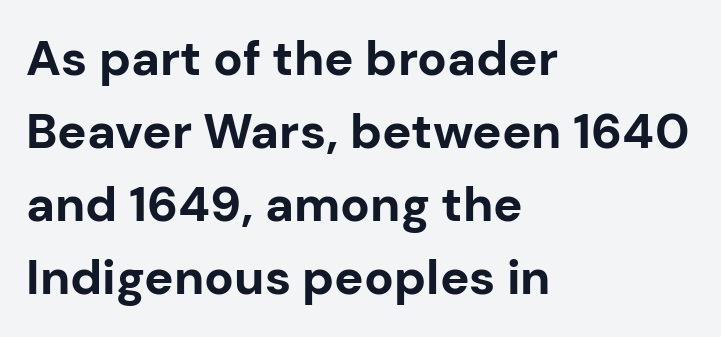
Q: Is the text bold? A: Yes.
Q: Is the text italic (slanted)? A: No, it is upright.
Q: Is the typeface a serif or a sans-serif typeface? A: Sans-serif.
Q: Is the text underlined? A: No.
Q: How is the paragraph aligned? A: Left-aligned.
Q: Is the spacing between letters normal or unusually wide? A: Normal.
Q: Is the spacing between lines tight, normal or loose? A: Normal.
Q: Width (condensed, normal, or wide)? A: Normal.
Q: Stroke contrast? A: Low.
Q: x-height? A: Medium.
Q: Monospaced? A: No.
